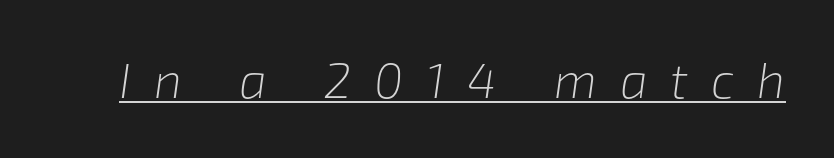
{"italic": "yes", "lean": "right", "slant_degrees": 8, "bold": "no", "weight": "light", "width": "normal", "stroke_contrast": "low", "x_height": "medium", "monospaced": "no", "underline": "yes", "letter_spacing": "wide", "letter_spacing_em": 0.47, "glyph_px": 49}
